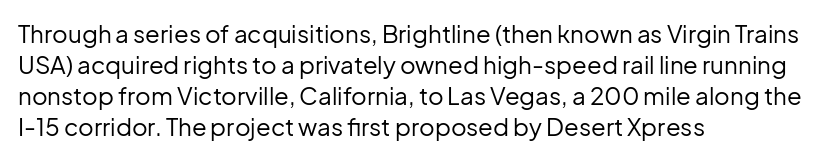
{"italic": "no", "bold": "no", "underline": "no", "align": "left", "line_spacing": "normal", "line_spacing_ratio": 1.29, "letter_spacing": "normal", "letter_spacing_em": 0.0, "glyph_px": 24}
